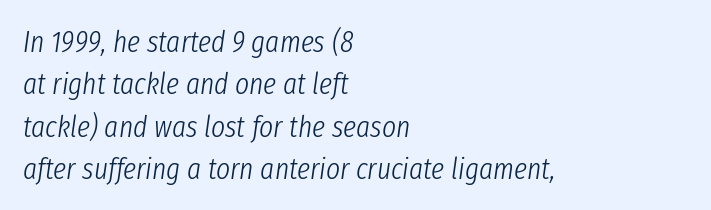
The image shows 30 px light, condensed type, italic (leaning right); set left-aligned, normal line spacing (1.41x), normal letter spacing, not underlined; low stroke contrast and a medium x-height.
